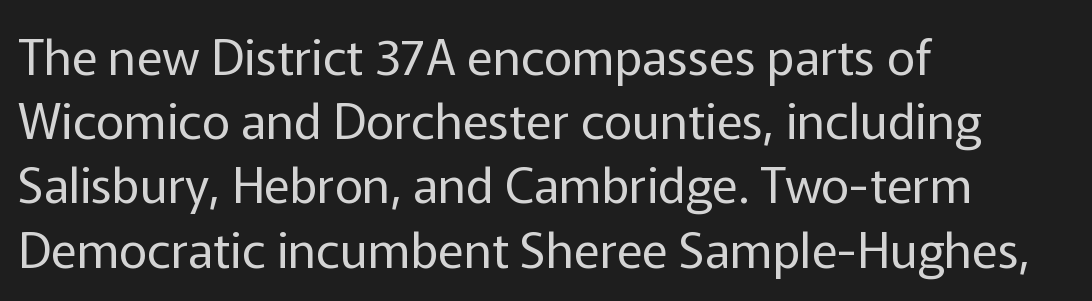
Stem width sits at or under what a default text font uses. Does the lettering tilt? It doesn't — this is upright. Casual observation: everything's shoved over to the left. Regular leading. Note the varied advance widths — an 'i' is clearly narrower than an 'm'. Between one letter and the next there's only the usual sliver of space.
